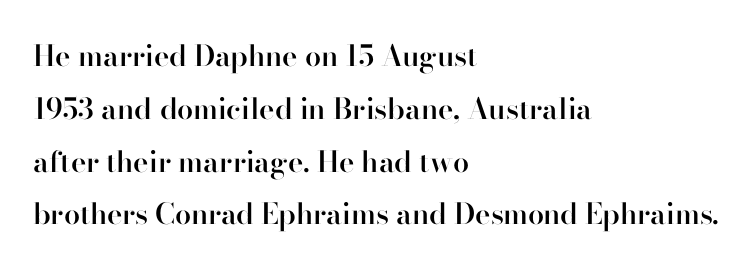
The image shows 29 px semibold serif type, upright; set left-aligned, line spacing 1.82x, normal letter spacing, not underlined; high stroke contrast and a small x-height.
